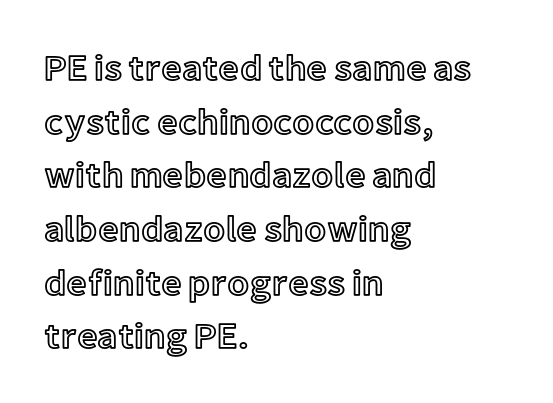
Q: Is the text italic (slanted)? A: No, it is upright.
Q: Is the text underlined? A: No.
Q: How is the paragraph aligned? A: Left-aligned.
Q: Is the spacing between letters normal or unusually wide? A: Normal.
Q: Is the spacing between lines tight, normal or loose? A: Normal.
Q: Width (condensed, normal, or wide)? A: Normal.
Q: x-height? A: Medium.
Q: Monospaced? A: No.
